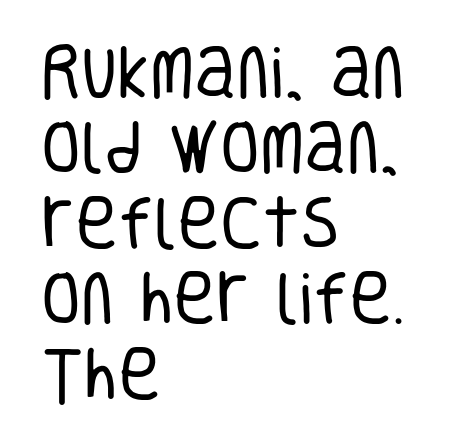
{"serif": "no", "italic": "no", "bold": "no", "weight": "regular", "width": "condensed", "stroke_contrast": "low", "x_height": "large", "monospaced": "no", "underline": "no", "align": "left", "line_spacing": "normal", "line_spacing_ratio": 1.3, "letter_spacing": "normal", "letter_spacing_em": 0.0, "glyph_px": 58}
